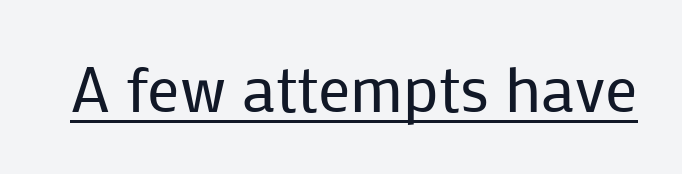
Q: Is the text bold? A: No.
Q: Is the text italic (slanted)? A: No, it is upright.
Q: Is the typeface a serif or a sans-serif typeface? A: Sans-serif.
Q: Is the text underlined? A: Yes.
Q: Is the spacing between letters normal or unusually wide? A: Normal.
Q: Width (condensed, normal, or wide)? A: Normal.
Q: Stroke contrast? A: Low.
Q: x-height? A: Medium.
Q: Monospaced? A: No.
